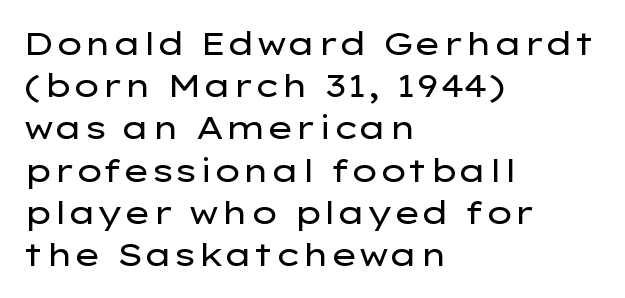
Q: Is the text bold? A: No.
Q: Is the text italic (slanted)? A: No, it is upright.
Q: Is the typeface a serif or a sans-serif typeface? A: Sans-serif.
Q: Is the text underlined? A: No.
Q: How is the paragraph aligned? A: Left-aligned.
Q: Is the spacing between letters normal or unusually wide? A: Normal.
Q: Is the spacing between lines tight, normal or loose? A: Normal.
Q: Width (condensed, normal, or wide)? A: Wide.
Q: Stroke contrast? A: Low.
Q: x-height? A: Medium.
Q: Monospaced? A: No.
